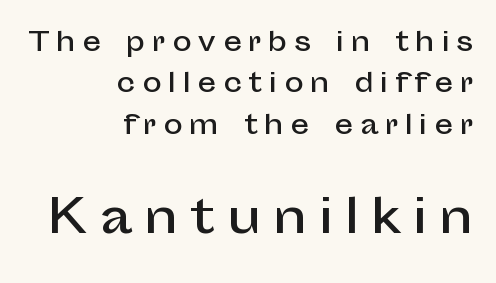
Q: Is the text italic (slanted)? A: No, it is upright.
Q: Is the typeface a serif or a sans-serif typeface? A: Sans-serif.
Q: Is the text underlined? A: No.
Q: How is the paragraph aligned? A: Right-aligned.
Q: Is the spacing between letters normal or unusually wide? A: Unusually wide.
Q: Is the spacing between lines tight, normal or loose? A: Normal.
Q: Which block of text is set in a larger size, the first (top) or the second (bottom)? A: The second (bottom) one.
Q: Width (condensed, normal, or wide)? A: Normal.
Q: Stroke contrast? A: Low.
Q: x-height? A: Medium.
Q: Monospaced? A: No.
